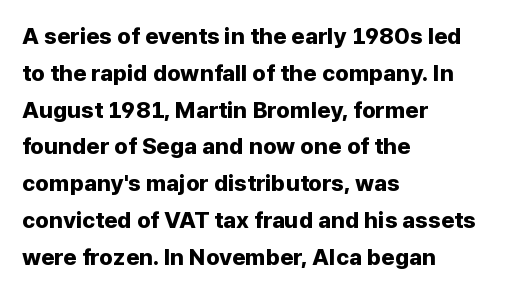
{"italic": "no", "bold": "yes", "underline": "no", "align": "left", "line_spacing": "normal", "line_spacing_ratio": 1.6, "letter_spacing": "normal", "letter_spacing_em": 0.0, "glyph_px": 23}
